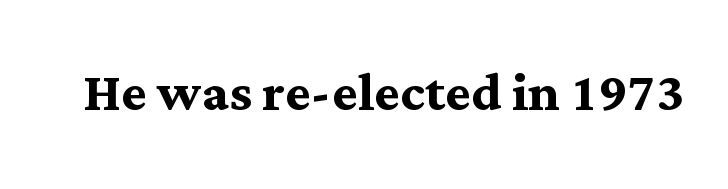
Q: Is the text bold? A: Yes.
Q: Is the text italic (slanted)? A: No, it is upright.
Q: Is the typeface a serif or a sans-serif typeface? A: Serif.
Q: Is the text underlined? A: No.
Q: Is the spacing between letters normal or unusually wide? A: Normal.
Q: Width (condensed, normal, or wide)? A: Normal.
Q: Stroke contrast? A: Medium.
Q: x-height? A: Medium.
Q: Monospaced? A: No.
